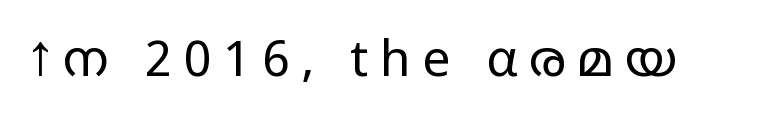
{"serif": "no", "italic": "no", "bold": "no", "weight": "light", "width": "wide", "stroke_contrast": "low", "x_height": "medium", "monospaced": "no", "underline": "no", "letter_spacing": "wide", "letter_spacing_em": 0.23, "glyph_px": 50}
